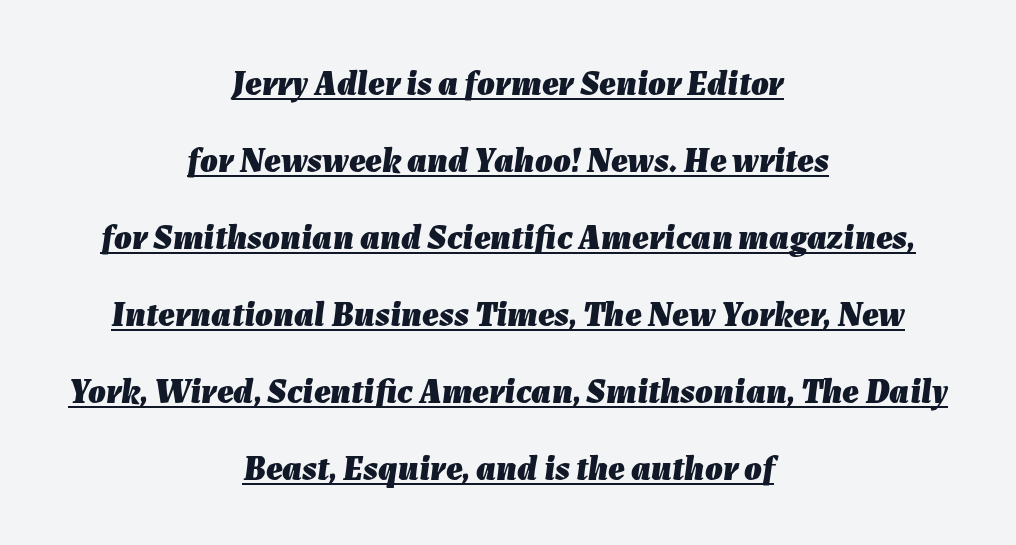
The image shows 35 px heavy type, italic (leaning right); set centered, loose line spacing (2.2x), normal letter spacing, underlined; low stroke contrast and a medium x-height.
